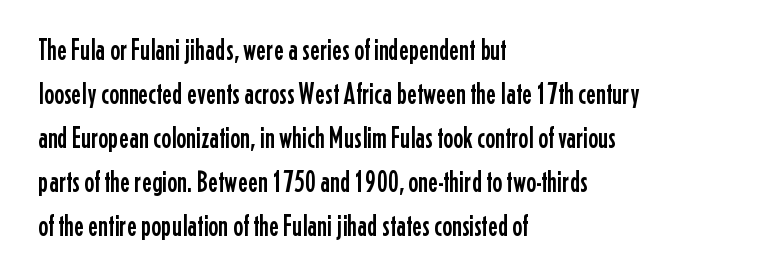
{"serif": "no", "italic": "no", "width": "condensed", "stroke_contrast": "low", "x_height": "medium", "monospaced": "no", "underline": "no", "align": "left", "line_spacing": "normal", "line_spacing_ratio": 1.47, "letter_spacing": "normal", "letter_spacing_em": 0.0, "glyph_px": 30}
